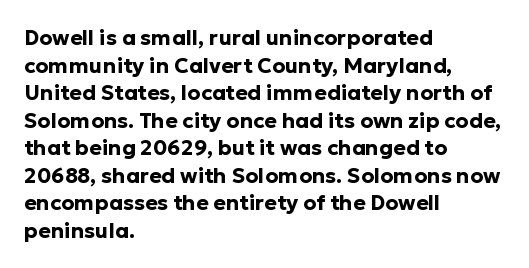
Normally led — the rows are evenly, conventionally spaced. Caption: standard tracking, unaltered. Check the space under the baseline: it is left empty. This sample is left-justified, so line endings fall wherever the words run out. These lines were composed using upright roman letters.
